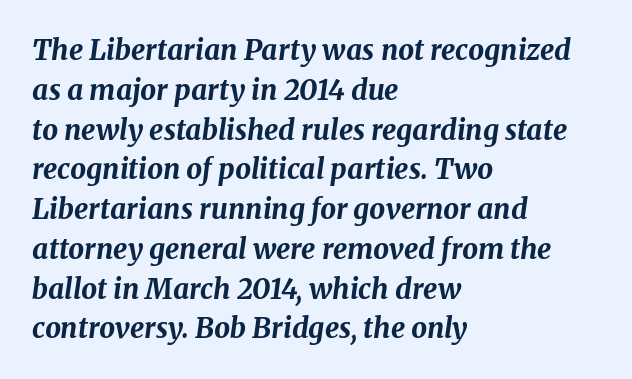
Anything drawn beneath the words? Only blank space. The rendering keeps characters at their native spacing. These words are printed bold, with thick strokes throughout. These lines sit exactly where default settings would place them. An italicized treatment has been applied to the whole sample.
